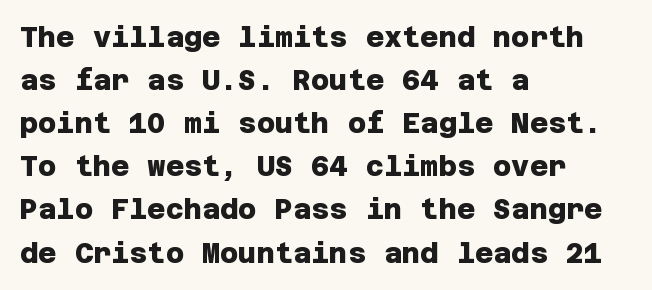
Strong, thick strokes mark this as bold type. Layout note: lines flush left. One glance says typical: line gaps are just what's usual. The area under the type is left untouched. Standard letterfit; no display-style spreading of the glyphs. What kind of face is this? One without serifs — a sans.
